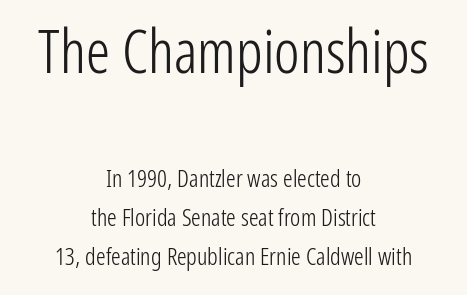
Q: Is the text bold? A: No.
Q: Is the text italic (slanted)? A: No, it is upright.
Q: Is the typeface a serif or a sans-serif typeface? A: Sans-serif.
Q: Is the text underlined? A: No.
Q: How is the paragraph aligned? A: Centered.
Q: Is the spacing between letters normal or unusually wide? A: Normal.
Q: Is the spacing between lines tight, normal or loose? A: Normal.
Q: Which block of text is set in a larger size, the first (top) or the second (bottom)? A: The first (top) one.
Q: Width (condensed, normal, or wide)? A: Condensed.
Q: Stroke contrast? A: Low.
Q: x-height? A: Medium.
Q: Monospaced? A: No.
